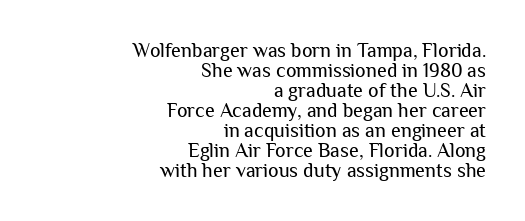
In terms of posture, this sample is upright. The cut favours lightness, reaching ordinary text weight at its darkest. Where is the straight margin? On the right. Rows of type sit shoulder to shoulder in the vertical direction. Words appear dense and cohesive because spacing is normal.
